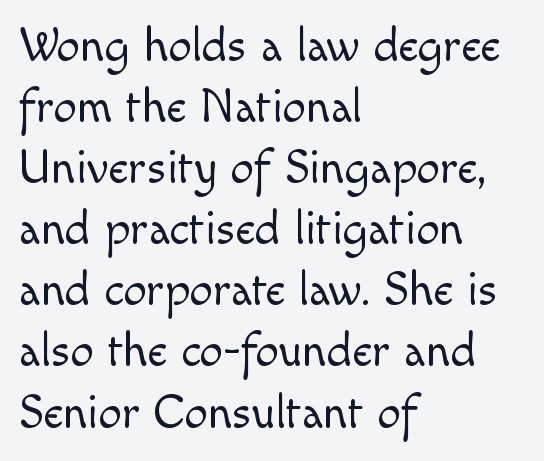
The image shows 47 px light sans-serif type, upright; set left-aligned, normal line spacing (1.3x), normal letter spacing, not underlined; a small x-height.
